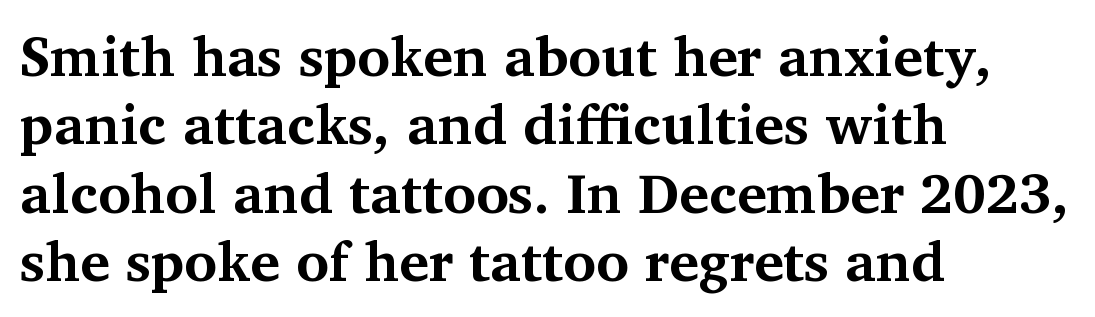
Q: Is the text bold? A: Yes.
Q: Is the text italic (slanted)? A: No, it is upright.
Q: Is the typeface a serif or a sans-serif typeface? A: Serif.
Q: Is the text underlined? A: No.
Q: How is the paragraph aligned? A: Left-aligned.
Q: Is the spacing between letters normal or unusually wide? A: Normal.
Q: Width (condensed, normal, or wide)? A: Normal.
Q: Stroke contrast? A: Medium.
Q: x-height? A: Medium.
Q: Monospaced? A: No.
